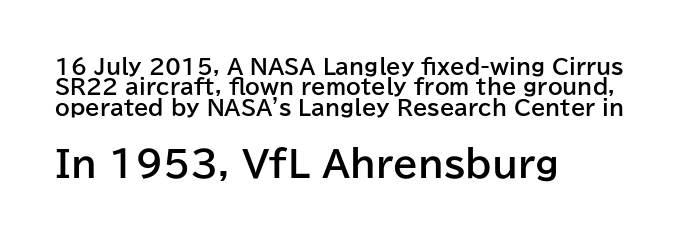
Q: Is the text bold? A: Yes.
Q: Is the text italic (slanted)? A: No, it is upright.
Q: Is the typeface a serif or a sans-serif typeface? A: Sans-serif.
Q: Is the text underlined? A: No.
Q: How is the paragraph aligned? A: Left-aligned.
Q: Is the spacing between letters normal or unusually wide? A: Normal.
Q: Is the spacing between lines tight, normal or loose? A: Tight.
Q: Which block of text is set in a larger size, the first (top) or the second (bottom)? A: The second (bottom) one.
Q: Width (condensed, normal, or wide)? A: Normal.
Q: Stroke contrast? A: Low.
Q: x-height? A: Medium.
Q: Monospaced? A: No.
